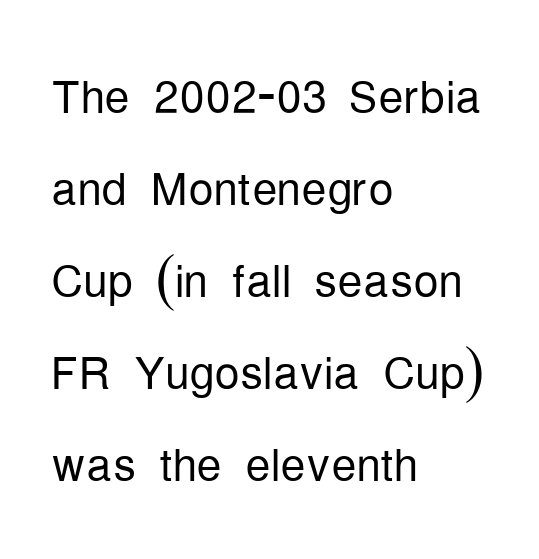
Casual observation: everything's shoved over to the left. The face used here is a sans, in the tradition of grotesques and geometrics. The rows are spaced the way most documents space them. The weight tops out at a normal text grade. This sample uses plain, unmodified letter spacing. Each letter keeps its own natural width here, so spacing adapts to shape.
